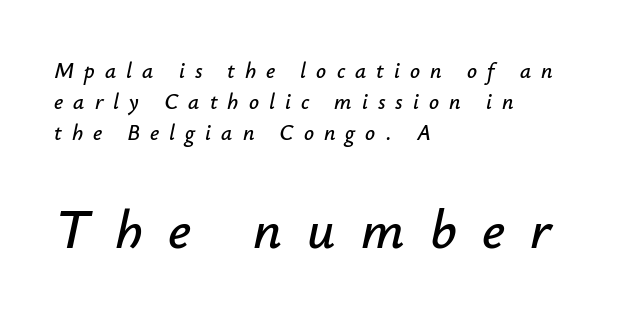
The image shows 55 px text type, italic (leaning right); set left-aligned, normal line spacing (1.4x), unusually wide letter spacing (+0.46 em), not underlined; the second (bottom) block is 2.5x larger; low stroke contrast and a small x-height.
